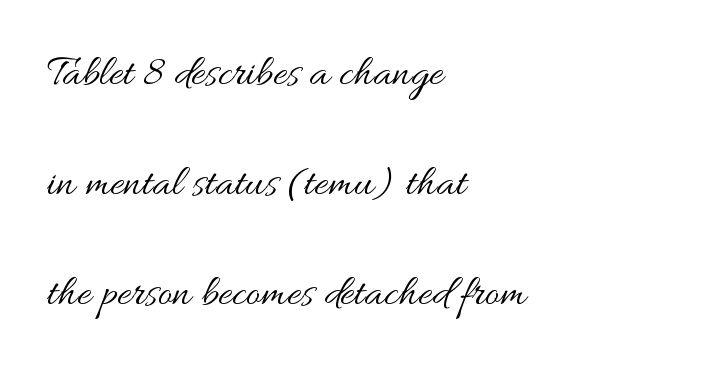
The letters advance in unequal steps, a hallmark of proportional type. The passage shown stacks its lines with a broad gap. A clean baseline with only descenders dipping below it. The face looks like a standard text weight, possibly lighter. This rendering leaves character spacing at its baseline value.
